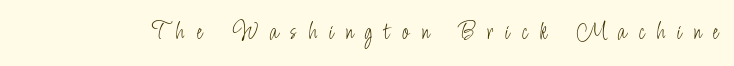
Q: Is the text bold? A: No.
Q: Is the text italic (slanted)? A: Yes.
Q: Is the text underlined? A: No.
Q: Is the spacing between letters normal or unusually wide? A: Unusually wide.
